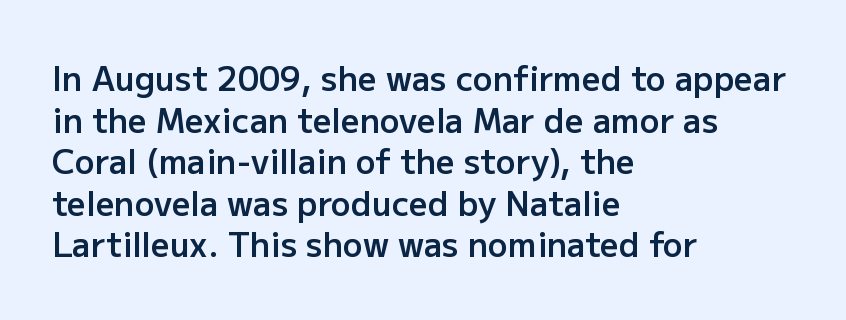
The image shows 33 px semibold sans-serif type, upright; set left-aligned, normal line spacing (1.26x), normal letter spacing, not underlined; low stroke contrast and a medium x-height.
